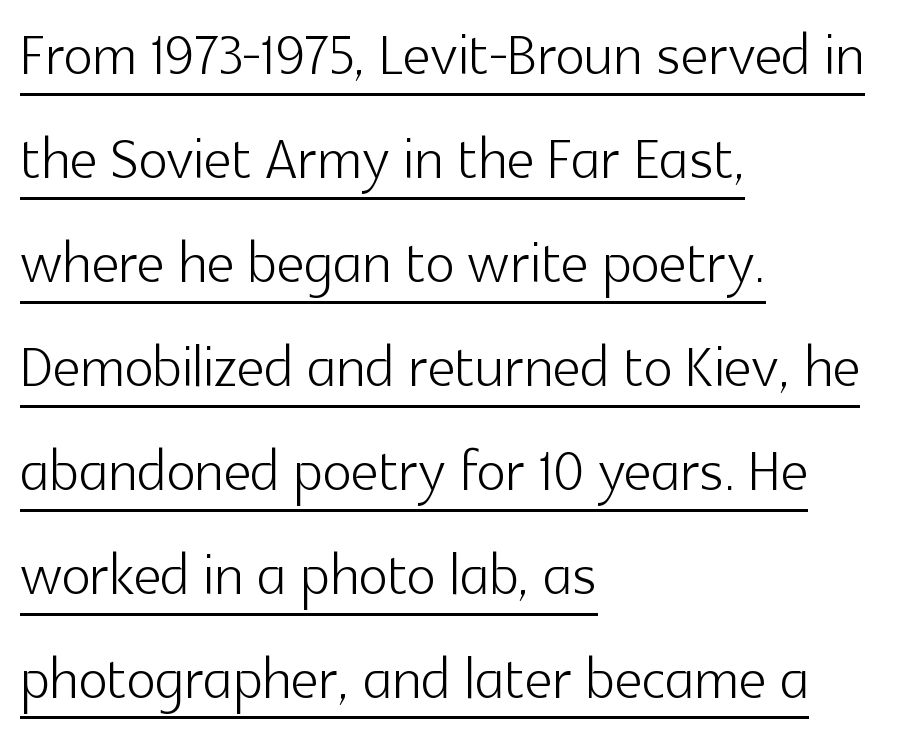
A typesetter would call this zero additional tracking. Does the lettering tilt? It doesn't — this is upright. Proportional: the letters do not fall into vertical columns. To sum up the face: it is a sans, with no serifs. If you drew a ruler down the left edge, every line would touch it. A continuous stroke trails under the words, as in a hyperlink.
